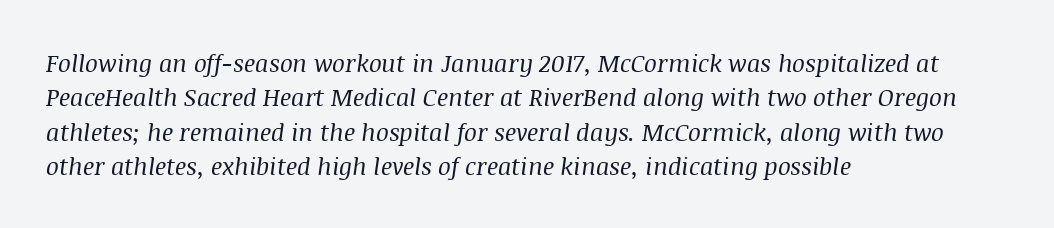
Q: Is the text bold? A: No.
Q: Is the text italic (slanted)? A: Yes, it leans right by about 8 degrees.
Q: Is the text underlined? A: No.
Q: How is the paragraph aligned? A: Left-aligned.
Q: Is the spacing between letters normal or unusually wide? A: Normal.
Q: Is the spacing between lines tight, normal or loose? A: Normal.
